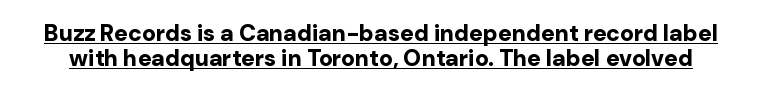
Q: Is the text bold? A: Yes.
Q: Is the text italic (slanted)? A: No, it is upright.
Q: Is the text underlined? A: Yes.
Q: Is the spacing between letters normal or unusually wide? A: Normal.
Q: Is the spacing between lines tight, normal or loose? A: Tight.
